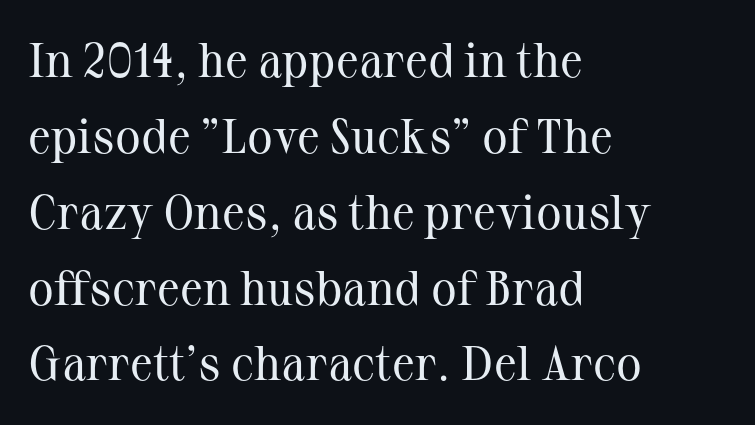
{"serif": "yes", "italic": "no", "bold": "no", "weight": "regular", "width": "normal", "stroke_contrast": "medium", "x_height": "medium", "monospaced": "no", "underline": "no", "align": "left", "line_spacing": "normal", "line_spacing_ratio": 1.58, "letter_spacing": "normal", "letter_spacing_em": 0.0, "glyph_px": 48}
